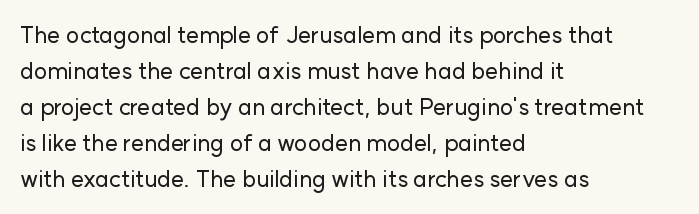
{"italic": "no", "underline": "no", "align": "left", "line_spacing": "normal", "line_spacing_ratio": 1.57, "letter_spacing": "normal", "letter_spacing_em": 0.0, "glyph_px": 23}
